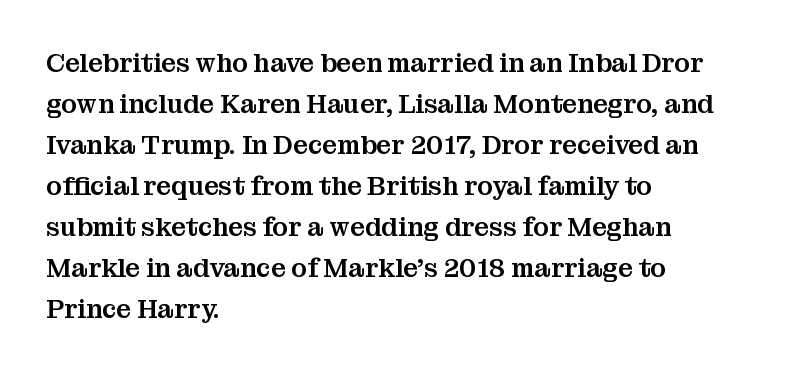
The image shows 26 px text type, upright; set left-aligned, normal line spacing (1.58x), normal letter spacing, not underlined.
